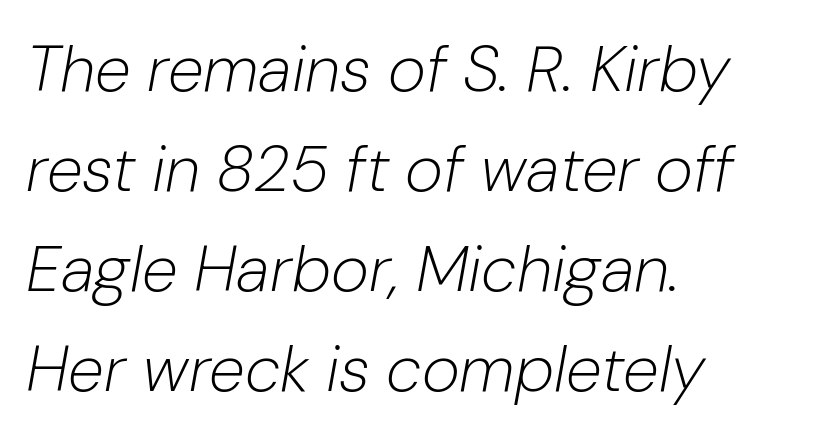
Q: Is the text bold? A: No.
Q: Is the text italic (slanted)? A: Yes, it leans right by about 10 degrees.
Q: Is the text underlined? A: No.
Q: How is the paragraph aligned? A: Left-aligned.
Q: Is the spacing between letters normal or unusually wide? A: Normal.
Q: Is the spacing between lines tight, normal or loose? A: Normal.
Q: Width (condensed, normal, or wide)? A: Normal.
Q: Stroke contrast? A: Low.
Q: x-height? A: Medium.
Q: Monospaced? A: No.
